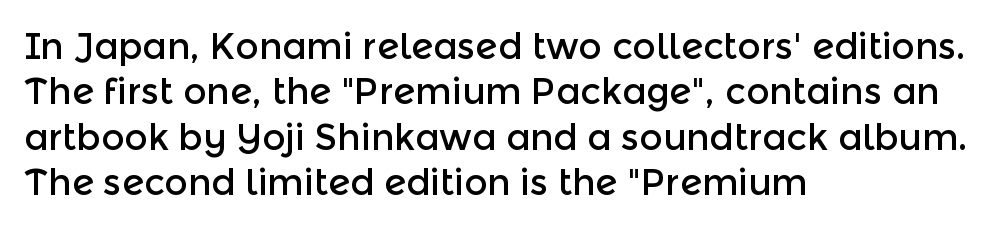
The image shows 36 px sans-serif type, upright; set left-aligned, normal line spacing (1.26x), normal letter spacing, not underlined; a medium x-height.
